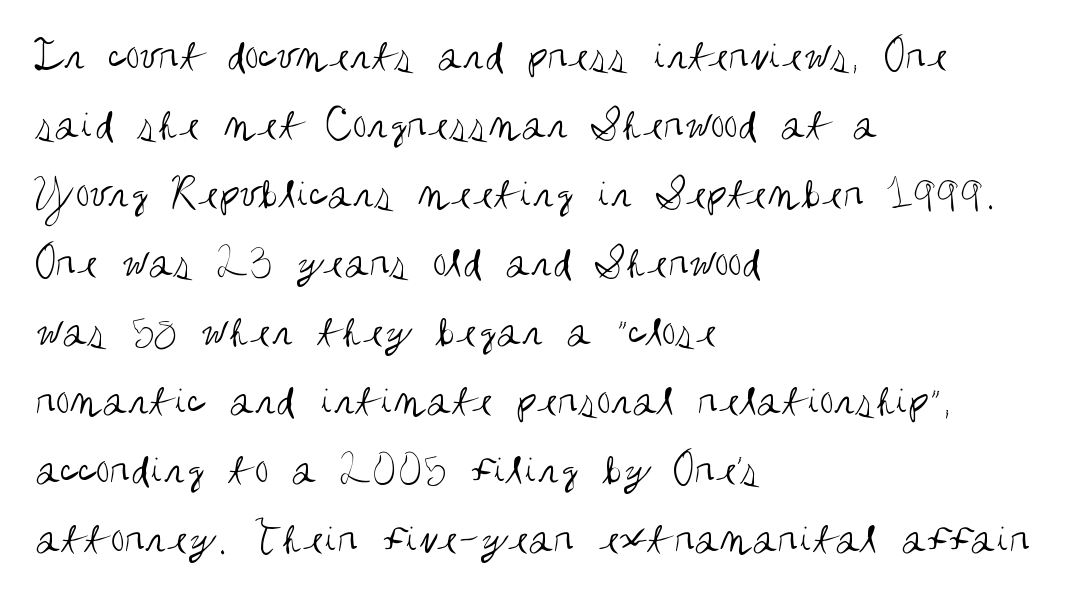
The image shows 46 px regular-weight, condensed sans-serif type; set left-aligned, normal line spacing (1.5x), normal letter spacing, not underlined; medium stroke contrast and a large x-height.
